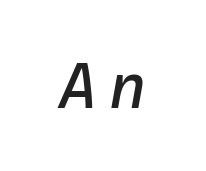
{"italic": "yes", "lean": "right", "slant_degrees": 10, "width": "normal", "stroke_contrast": "low", "x_height": "medium", "monospaced": "yes", "underline": "no", "letter_spacing": "wide", "letter_spacing_em": 0.2, "glyph_px": 64}
